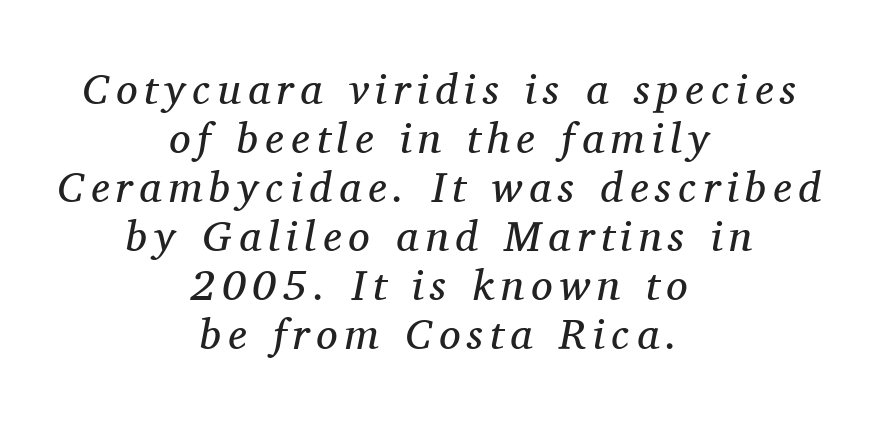
The typography opts for an oblique posture over an upright one. This sample has the flowing, uneven cadence of proportional lettering. Summary of vertical rhythm: compact, with narrow interline spacing. These lines are centered, leaving both edges ragged.
